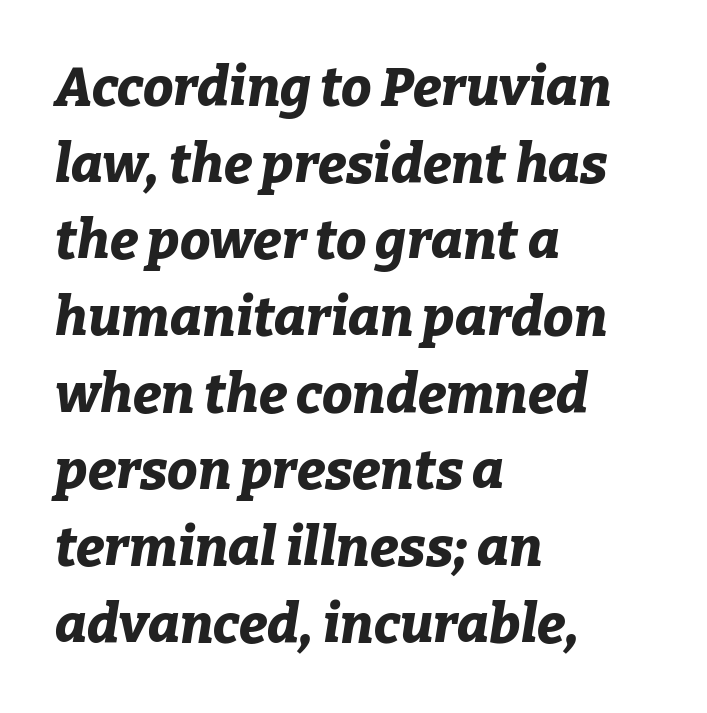
The image shows 54 px bold type, italic (leaning right); set left-aligned, normal line spacing (1.42x), normal letter spacing, not underlined; low stroke contrast and a medium x-height.
